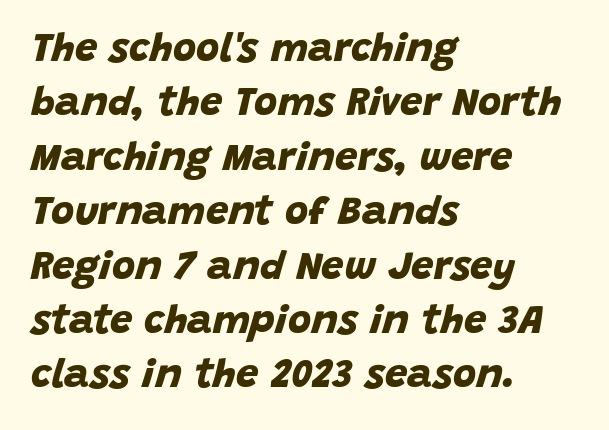
{"serif": "no", "bold": "yes", "weight": "bold", "width": "normal", "stroke_contrast": "low", "x_height": "large", "monospaced": "no", "underline": "no", "align": "left", "line_spacing": "normal", "line_spacing_ratio": 1.36, "letter_spacing": "normal", "letter_spacing_em": 0.0, "glyph_px": 40}
